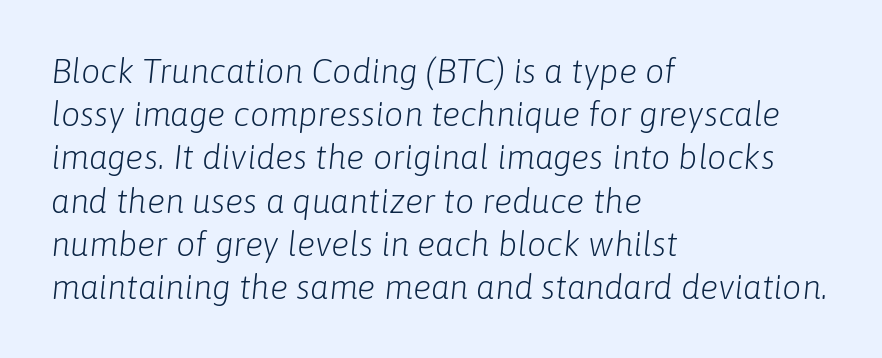
Q: Is the text bold? A: No.
Q: Is the text italic (slanted)? A: Yes, it leans right by about 6 degrees.
Q: Is the text underlined? A: No.
Q: How is the paragraph aligned? A: Left-aligned.
Q: Is the spacing between letters normal or unusually wide? A: Normal.
Q: Is the spacing between lines tight, normal or loose? A: Normal.
Q: Width (condensed, normal, or wide)? A: Normal.
Q: Stroke contrast? A: Low.
Q: x-height? A: Medium.
Q: Monospaced? A: No.
